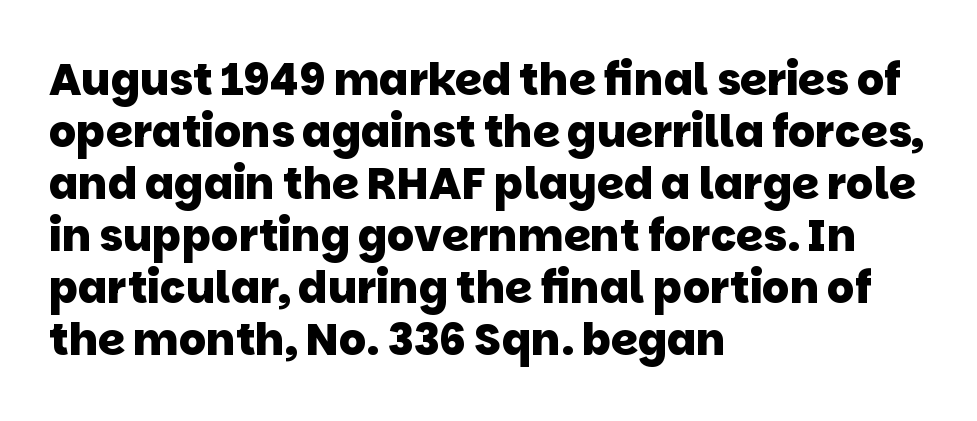
The image shows 43 px heavy sans-serif type; set left-aligned, line spacing 1.21x, normal letter spacing, not underlined; low stroke contrast and a large x-height.
